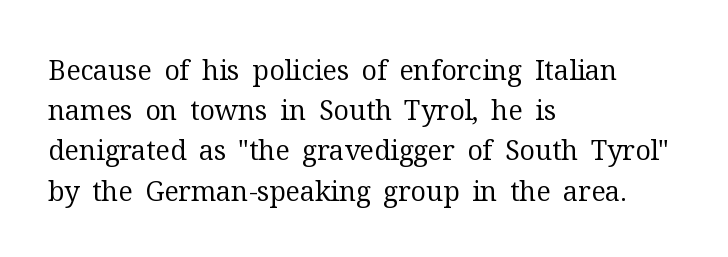
{"italic": "no", "bold": "no", "underline": "no", "align": "left", "line_spacing": "normal", "line_spacing_ratio": 1.49, "letter_spacing": "normal", "letter_spacing_em": 0.0, "glyph_px": 27}
